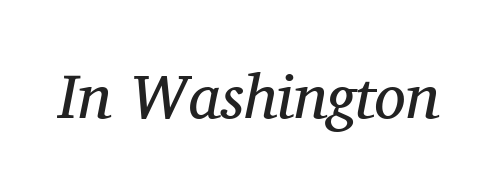
Q: Is the text bold? A: No.
Q: Is the text italic (slanted)? A: Yes, it leans right by about 11 degrees.
Q: Is the typeface a serif or a sans-serif typeface? A: Serif.
Q: Is the text underlined? A: No.
Q: Is the spacing between letters normal or unusually wide? A: Normal.
Q: Width (condensed, normal, or wide)? A: Normal.
Q: Stroke contrast? A: Medium.
Q: x-height? A: Medium.
Q: Monospaced? A: No.
